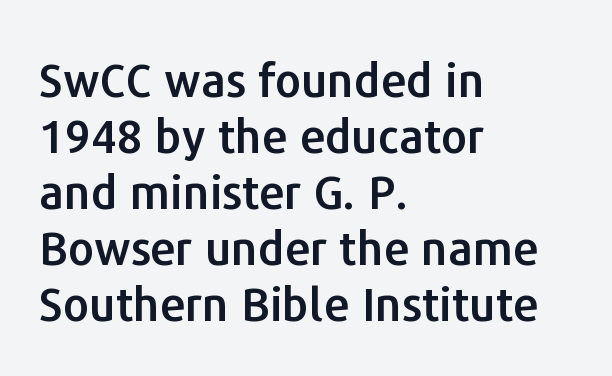
{"serif": "no", "italic": "no", "width": "normal", "stroke_contrast": "low", "x_height": "medium", "monospaced": "no", "underline": "no", "align": "left", "line_spacing_ratio": 1.22, "letter_spacing": "normal", "letter_spacing_em": 0.0, "glyph_px": 46}
